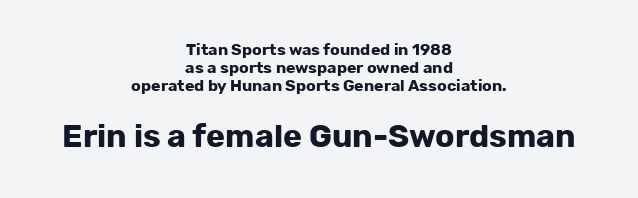
Q: Is the text bold? A: Yes.
Q: Is the text italic (slanted)? A: No, it is upright.
Q: Is the typeface a serif or a sans-serif typeface? A: Sans-serif.
Q: Is the text underlined? A: No.
Q: How is the paragraph aligned? A: Centered.
Q: Is the spacing between letters normal or unusually wide? A: Normal.
Q: Is the spacing between lines tight, normal or loose? A: Tight.
Q: Which block of text is set in a larger size, the first (top) or the second (bottom)? A: The second (bottom) one.
Q: Width (condensed, normal, or wide)? A: Normal.
Q: Stroke contrast? A: Low.
Q: x-height? A: Medium.
Q: Monospaced? A: No.
